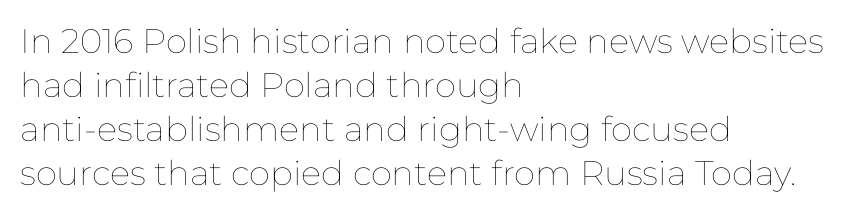
The image shows 34 px thin type, upright; set left-aligned, normal line spacing (1.29x), normal letter spacing, not underlined; low stroke contrast and a medium x-height.
